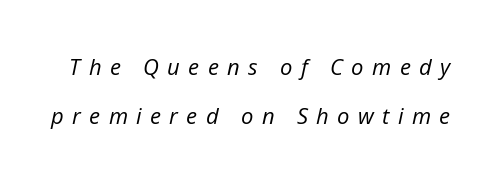
Q: Is the text bold? A: No.
Q: Is the text italic (slanted)? A: Yes, it leans right by about 12 degrees.
Q: Is the text underlined? A: No.
Q: Is the spacing between letters normal or unusually wide? A: Unusually wide.
Q: Is the spacing between lines tight, normal or loose? A: Loose.
